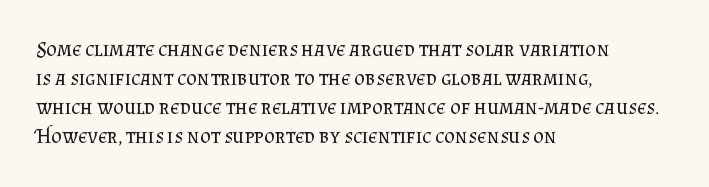
Q: Is the text bold? A: No.
Q: Is the text italic (slanted)? A: No, it is upright.
Q: Is the text underlined? A: No.
Q: How is the paragraph aligned? A: Left-aligned.
Q: Is the spacing between letters normal or unusually wide? A: Normal.
Q: Is the spacing between lines tight, normal or loose? A: Normal.
